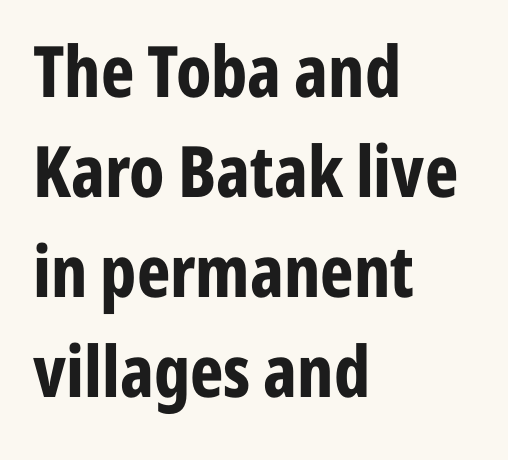
What weight is shown? A full bold with thick strokes. Glyph-to-glyph distance matches everyday printed text. Line starts are locked; line ends wander. If you drew a line through each stem, it would be perfectly vertical. Regarding leading, the lines here are spaced in the standard way.
